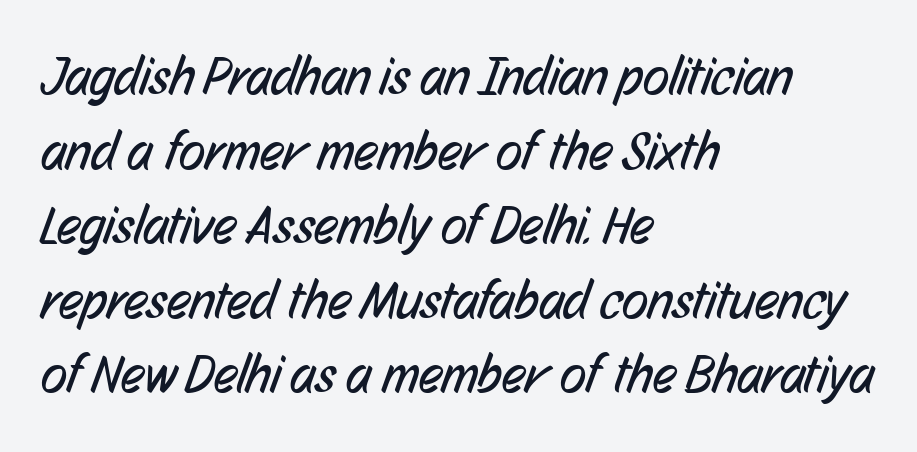
{"serif": "no", "bold": "no", "weight": "regular", "width": "condensed", "stroke_contrast": "low", "x_height": "medium", "monospaced": "no", "underline": "no", "align": "left", "line_spacing": "normal", "line_spacing_ratio": 1.38, "letter_spacing": "normal", "letter_spacing_em": 0.0, "glyph_px": 54}
